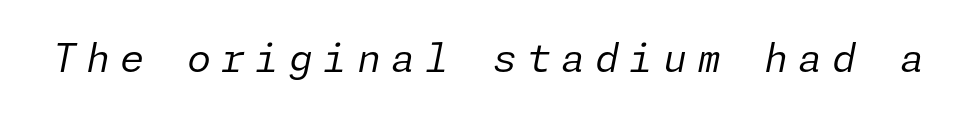
Q: Is the text bold? A: No.
Q: Is the text italic (slanted)? A: Yes, it leans right by about 11 degrees.
Q: Is the text underlined? A: No.
Q: Is the spacing between letters normal or unusually wide? A: Unusually wide.
Q: Width (condensed, normal, or wide)? A: Normal.
Q: Stroke contrast? A: Low.
Q: x-height? A: Medium.
